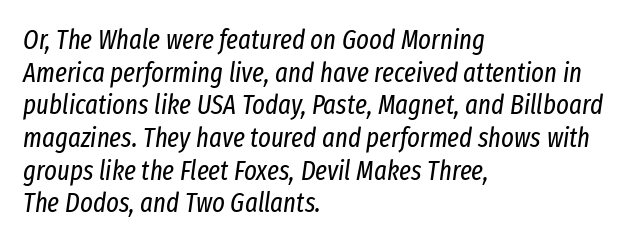
The image shows 27 px text type, italic (leaning right); set left-aligned, line spacing 1.21x, normal letter spacing, not underlined.
